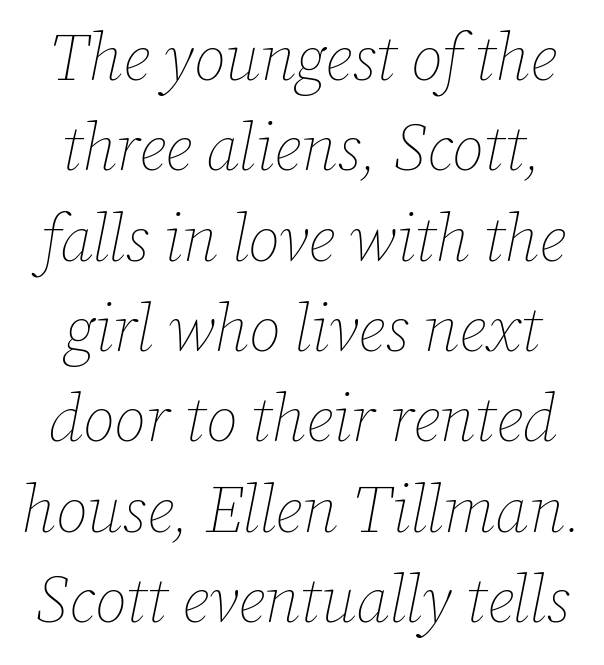
Q: Is the text bold? A: No.
Q: Is the text italic (slanted)? A: Yes, it leans right by about 12 degrees.
Q: Is the text underlined? A: No.
Q: Is the spacing between letters normal or unusually wide? A: Normal.
Q: Is the spacing between lines tight, normal or loose? A: Normal.
Q: Width (condensed, normal, or wide)? A: Normal.
Q: Stroke contrast? A: Low.
Q: x-height? A: Medium.
Q: Monospaced? A: No.
